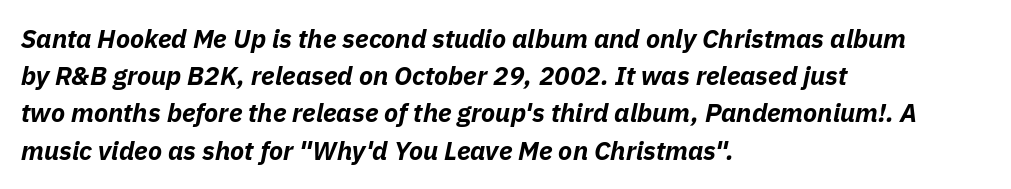
Q: Is the text bold? A: Yes.
Q: Is the text italic (slanted)? A: Yes, it leans right by about 11 degrees.
Q: Is the text underlined? A: No.
Q: How is the paragraph aligned? A: Left-aligned.
Q: Is the spacing between letters normal or unusually wide? A: Normal.
Q: Is the spacing between lines tight, normal or loose? A: Normal.
